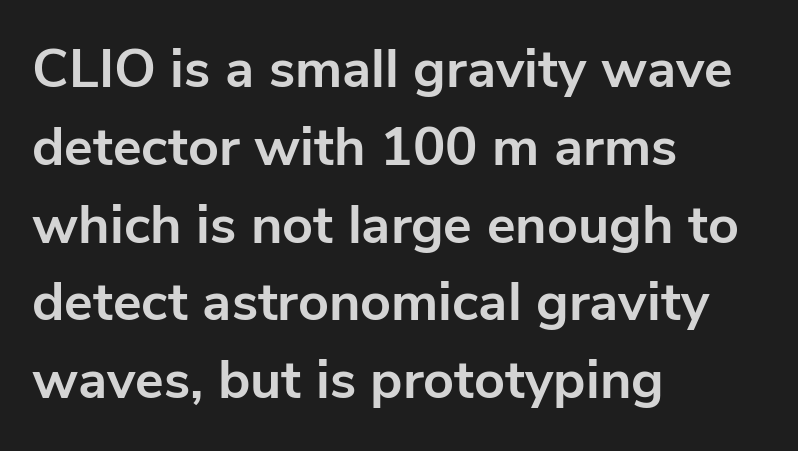
The image shows 54 px bold sans-serif type, upright; set left-aligned, normal line spacing (1.44x), normal letter spacing, not underlined; low stroke contrast and a medium x-height.
